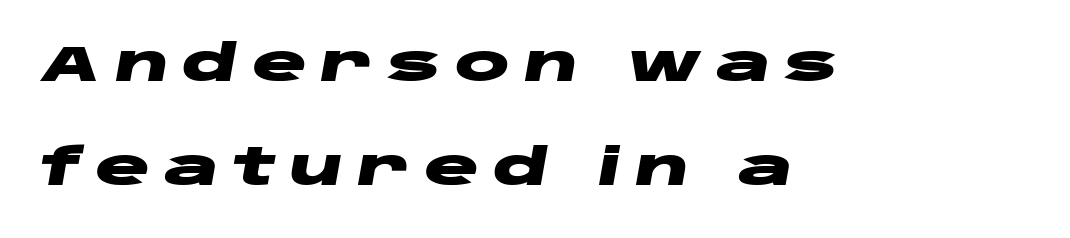
Q: Is the text bold? A: Yes.
Q: Is the text italic (slanted)? A: Yes, it leans right by about 10 degrees.
Q: Is the text underlined? A: No.
Q: How is the paragraph aligned? A: Left-aligned.
Q: Is the spacing between letters normal or unusually wide? A: Unusually wide.
Q: Is the spacing between lines tight, normal or loose? A: Loose.
Q: Width (condensed, normal, or wide)? A: Wide.
Q: Stroke contrast? A: Low.
Q: x-height? A: Large.
Q: Monospaced? A: No.
